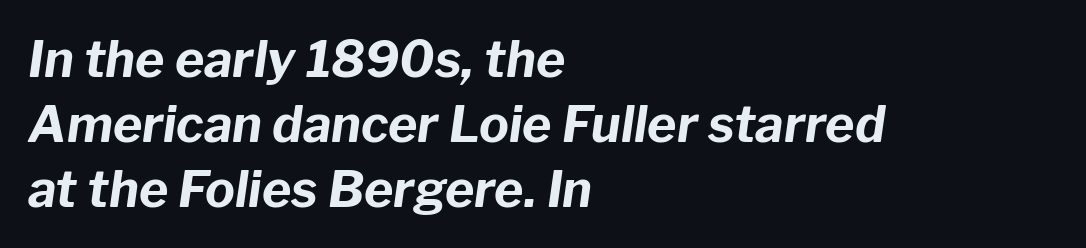
The image shows 50 px bold type, italic (leaning right); set left-aligned, normal line spacing (1.3x), normal letter spacing, not underlined; low stroke contrast and a medium x-height.
